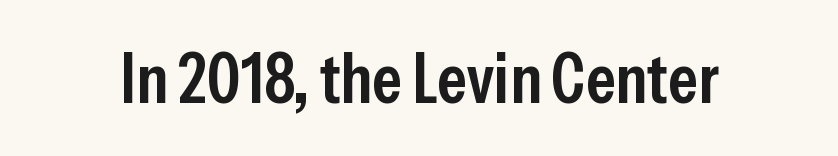
Q: Is the text bold? A: Semi-bold.
Q: Is the text italic (slanted)? A: No, it is upright.
Q: Is the typeface a serif or a sans-serif typeface? A: Sans-serif.
Q: Is the text underlined? A: No.
Q: Is the spacing between letters normal or unusually wide? A: Normal.
Q: Width (condensed, normal, or wide)? A: Condensed.
Q: Stroke contrast? A: Low.
Q: x-height? A: Medium.
Q: Monospaced? A: No.
